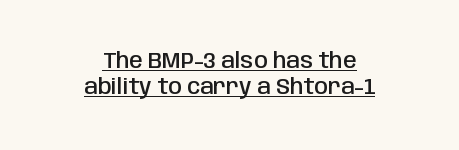
The setting favours the middle, as headings and verse often do. Somebody hit Ctrl+U on this one — the words are underlined. Does the weight exceed regular? Yes, but only to semibold. Italic: no, the glyphs are upright roman.
